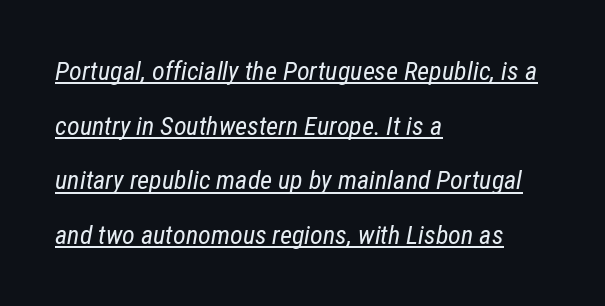
{"italic": "yes", "lean": "right", "slant_degrees": 12, "bold": "no", "underline": "yes", "align": "left", "line_spacing": "loose", "line_spacing_ratio": 2.1, "letter_spacing": "normal", "letter_spacing_em": 0.0, "glyph_px": 26}
